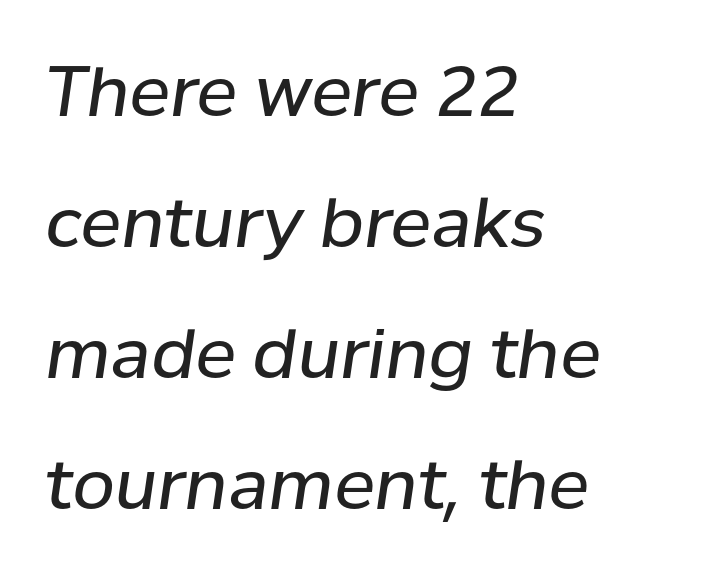
{"italic": "yes", "lean": "right", "slant_degrees": 8, "bold": "no", "weight": "regular", "width": "normal", "stroke_contrast": "low", "x_height": "medium", "monospaced": "no", "underline": "no", "align": "left", "line_spacing": "loose", "line_spacing_ratio": 1.9, "letter_spacing": "normal", "letter_spacing_em": 0.0, "glyph_px": 69}
